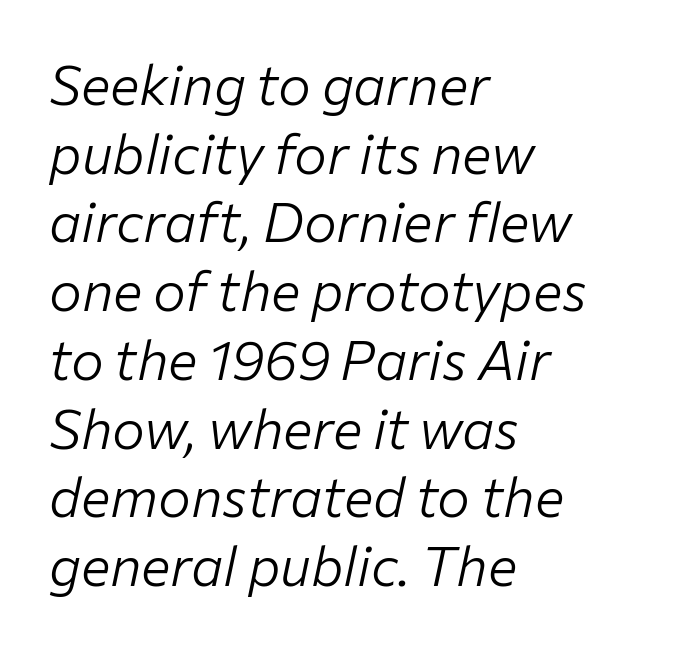
Q: Is the text bold? A: No.
Q: Is the text italic (slanted)? A: Yes, it leans right by about 12 degrees.
Q: Is the text underlined? A: No.
Q: How is the paragraph aligned? A: Left-aligned.
Q: Is the spacing between letters normal or unusually wide? A: Normal.
Q: Is the spacing between lines tight, normal or loose? A: Normal.
Q: Width (condensed, normal, or wide)? A: Normal.
Q: Stroke contrast? A: Low.
Q: x-height? A: Medium.
Q: Monospaced? A: No.
